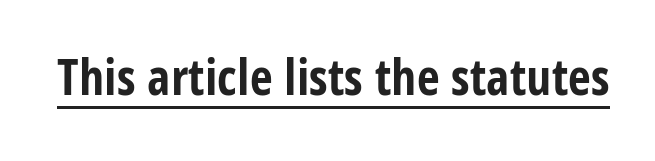
The image shows 50 px bold, condensed sans-serif type, upright; set normal letter spacing, underlined; low stroke contrast and a large x-height.
